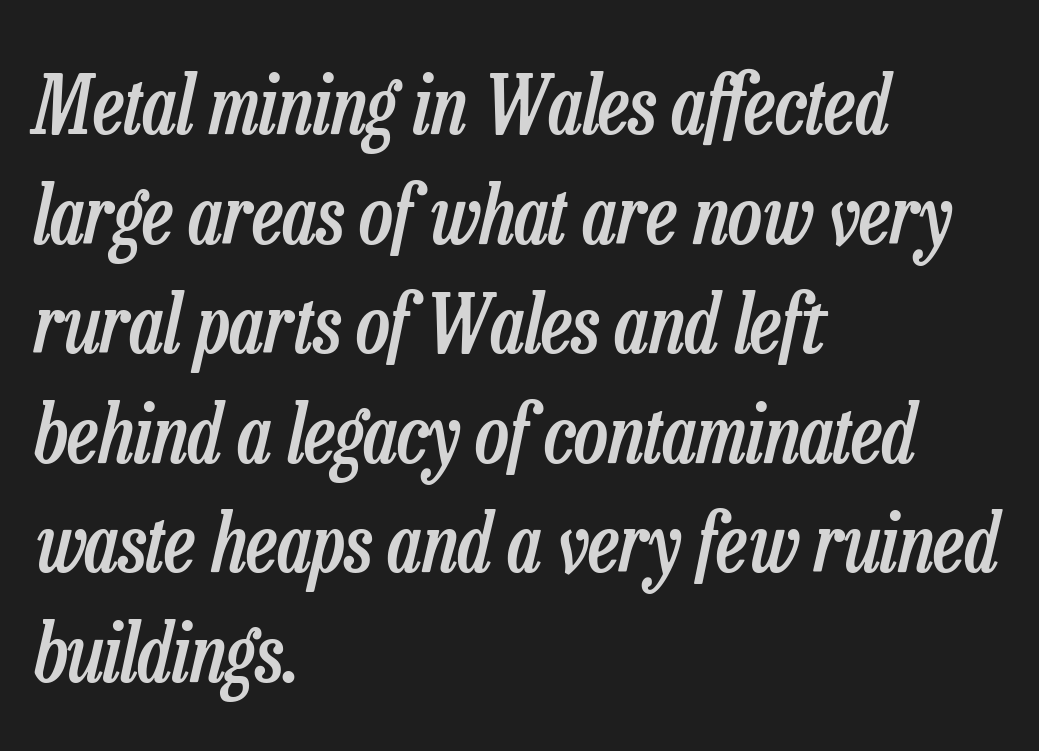
Q: Is the text bold? A: Semi-bold.
Q: Is the text italic (slanted)? A: Yes, it leans right by about 13 degrees.
Q: Is the text underlined? A: No.
Q: How is the paragraph aligned? A: Left-aligned.
Q: Is the spacing between letters normal or unusually wide? A: Normal.
Q: Is the spacing between lines tight, normal or loose? A: Normal.
Q: Width (condensed, normal, or wide)? A: Condensed.
Q: Stroke contrast? A: Low.
Q: x-height? A: Medium.
Q: Monospaced? A: No.
